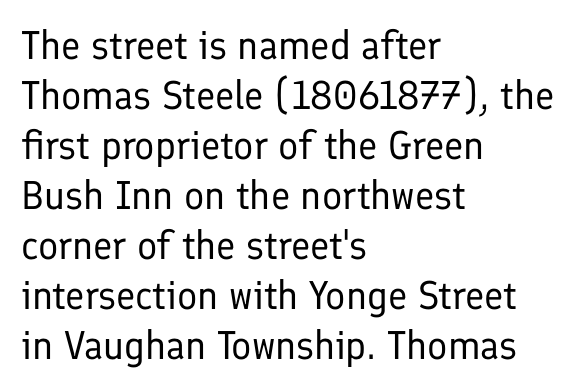
Q: Is the text bold? A: No.
Q: Is the text italic (slanted)? A: No, it is upright.
Q: Is the typeface a serif or a sans-serif typeface? A: Sans-serif.
Q: Is the text underlined? A: No.
Q: How is the paragraph aligned? A: Left-aligned.
Q: Is the spacing between letters normal or unusually wide? A: Normal.
Q: Is the spacing between lines tight, normal or loose? A: Normal.
Q: Width (condensed, normal, or wide)? A: Normal.
Q: Stroke contrast? A: Low.
Q: x-height? A: Medium.
Q: Monospaced? A: No.
